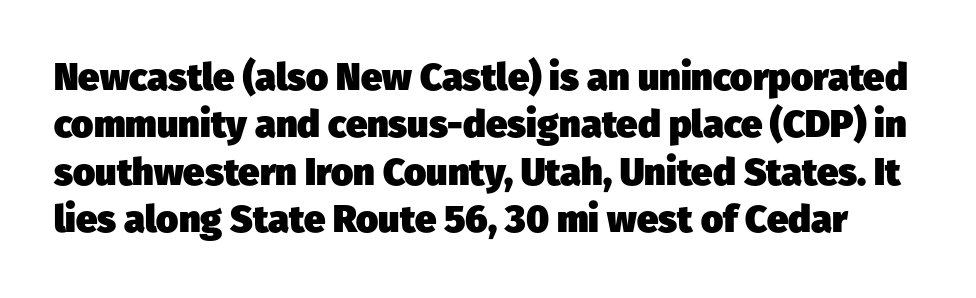
Its strokes are broad and dark, the hallmark of bold type. The passage shown is typed in a proportional face where columns would drift. Beneath every word, the page is bare. Nothing sits at the stroke ends, so this counts as sans-serif. The passage shown has conventional tracking throughout. The passage shown stacks its lines at a standard gap.
